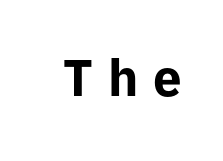
{"serif": "no", "italic": "no", "bold": "yes", "weight": "bold", "width": "normal", "stroke_contrast": "low", "x_height": "medium", "monospaced": "no", "underline": "no", "letter_spacing": "wide", "letter_spacing_em": 0.3, "glyph_px": 51}
